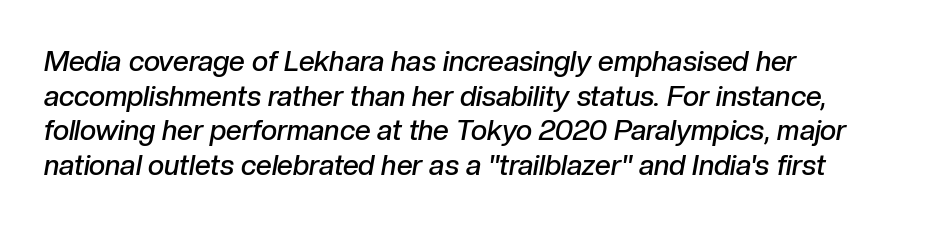
The image shows 28 px semibold type, italic (leaning right); set left-aligned, line spacing 1.24x, normal letter spacing, not underlined; low stroke contrast and a medium x-height.
